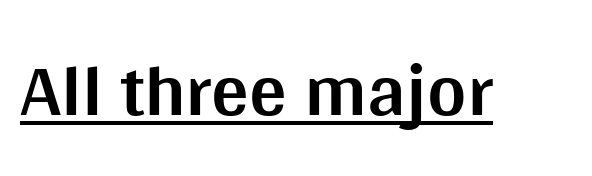
{"serif": "no", "italic": "no", "bold": "yes", "weight": "bold", "width": "normal", "stroke_contrast": "medium", "x_height": "large", "monospaced": "no", "underline": "yes", "letter_spacing": "normal", "letter_spacing_em": 0.0, "glyph_px": 75}
